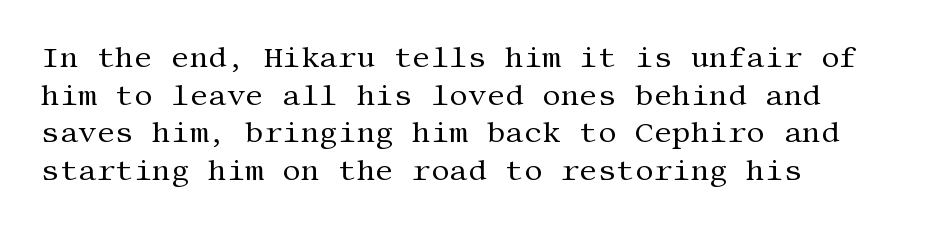
On a weight scale, this lands at 450 or below. These lines keep a tight, regular rhythm from letter to letter. Look at the bottom of the vertical strokes: they flare into serifs here. The rendering anchors every line to the left-hand side. Characters remain perfectly vertical along every line.
